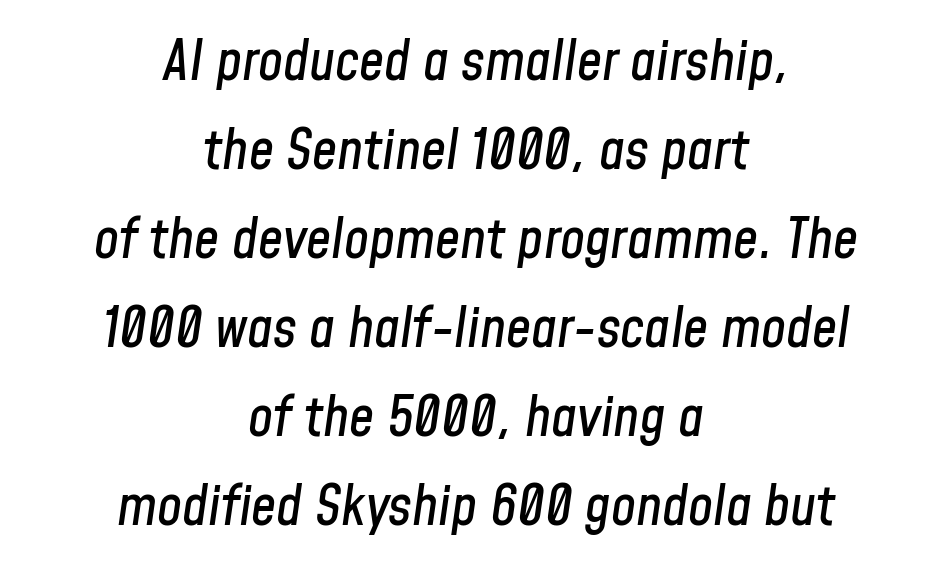
The line-height multiplier appears to be the usual default. Spacing verdict: proportional, widths tailored to each character. The zone under the glyphs is completely vacant. Centered paragraph, ragged on both sides. Notice how the stems are inclined rather than vertical — that's the hallmark of italics. Each word holds together tightly as a unit, with standard inter-letter gaps.
